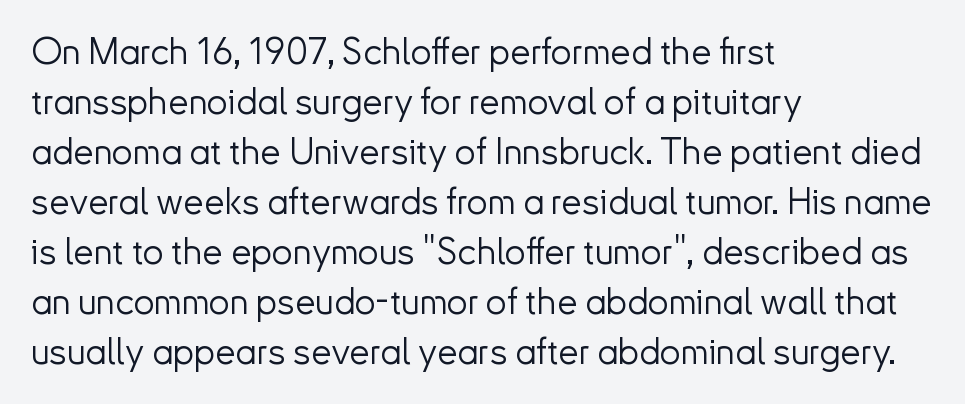
Think standard paragraph weight, or any step lighter than that. Proportional: the letters do not fall into vertical columns. Descenders hang freely into open space. A typesetter would call this leading conventional body-copy spacing. The passage is arranged the way most books set body copy — flush left.
